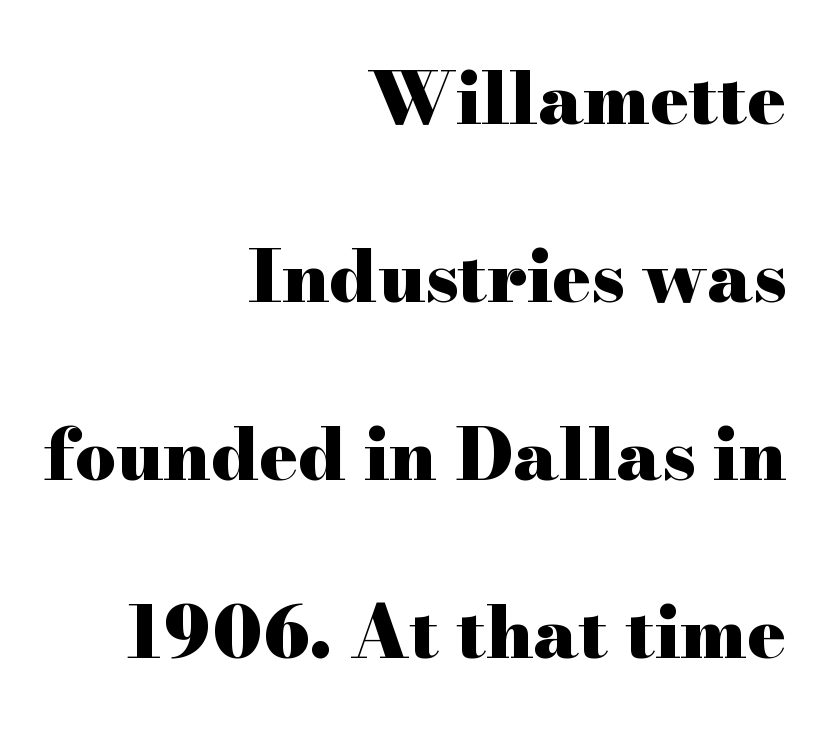
{"serif": "yes", "italic": "no", "bold": "yes", "weight": "heavy", "width": "wide", "stroke_contrast": "high", "x_height": "small", "monospaced": "no", "underline": "no", "align": "right", "line_spacing": "loose", "line_spacing_ratio": 2.47, "letter_spacing": "normal", "letter_spacing_em": 0.0, "glyph_px": 72}
